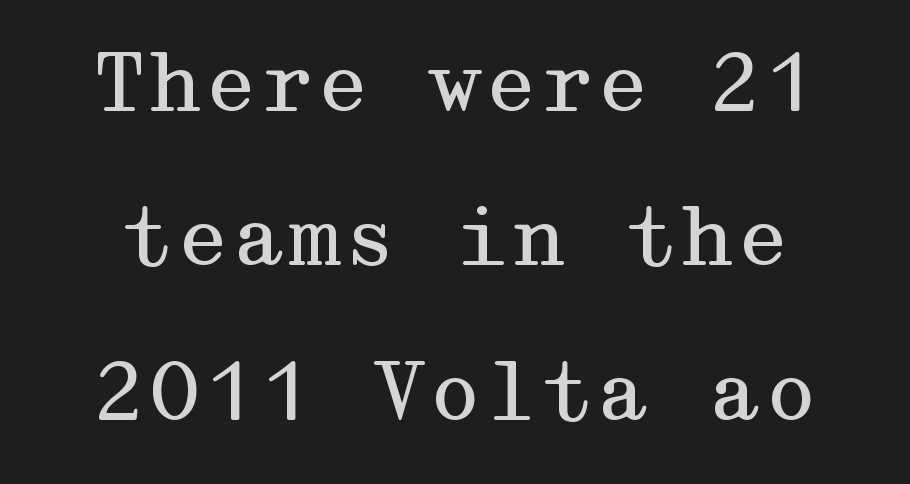
{"serif": "yes", "italic": "no", "bold": "no", "weight": "regular", "width": "wide", "stroke_contrast": "medium", "x_height": "medium", "underline": "no", "line_spacing": "loose", "line_spacing_ratio": 1.93, "letter_spacing": "normal", "letter_spacing_em": 0.0, "glyph_px": 80}
